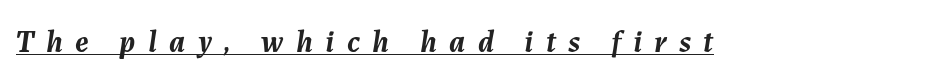
Q: Is the text bold? A: Yes.
Q: Is the text italic (slanted)? A: Yes, it leans right by about 7 degrees.
Q: Is the text underlined? A: Yes.
Q: Is the spacing between letters normal or unusually wide? A: Unusually wide.
Q: Width (condensed, normal, or wide)? A: Normal.
Q: Stroke contrast? A: Medium.
Q: x-height? A: Medium.
Q: Monospaced? A: No.
